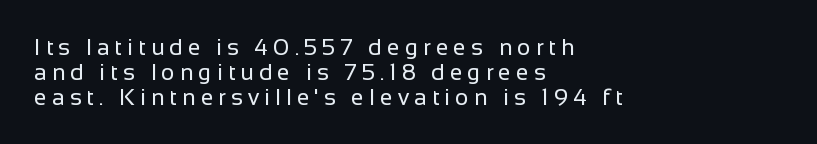
The image shows 23 px text type, upright; set left-aligned, tight line spacing (1.08x), unusually wide letter spacing (+0.22 em), not underlined.
